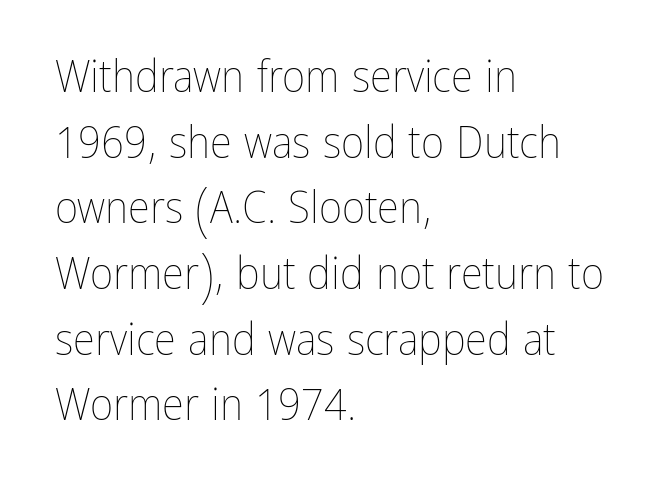
The letters advance in unequal steps, a hallmark of proportional type. This rendering uses left alignment, leaving the right contour irregular. Is there any slant? The stems are plumb. No chunkiness to these letters — they're not bold.
